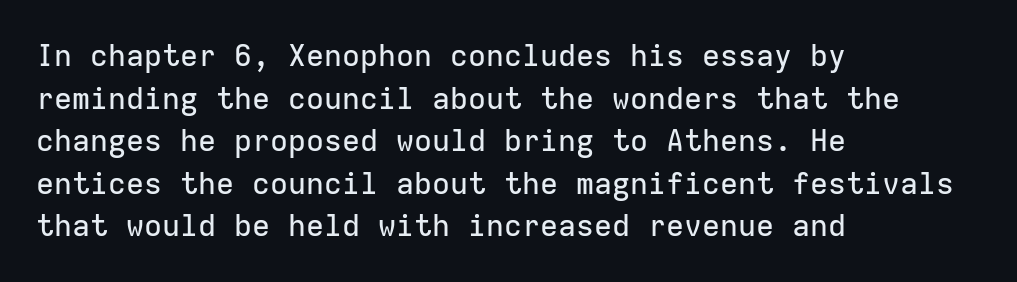
Q: Is the text italic (slanted)? A: No, it is upright.
Q: Is the typeface a serif or a sans-serif typeface? A: Sans-serif.
Q: Is the text underlined? A: No.
Q: How is the paragraph aligned? A: Left-aligned.
Q: Is the spacing between letters normal or unusually wide? A: Normal.
Q: Is the spacing between lines tight, normal or loose? A: Normal.
Q: Width (condensed, normal, or wide)? A: Normal.
Q: Stroke contrast? A: Low.
Q: x-height? A: Medium.
Q: Monospaced? A: Yes.
